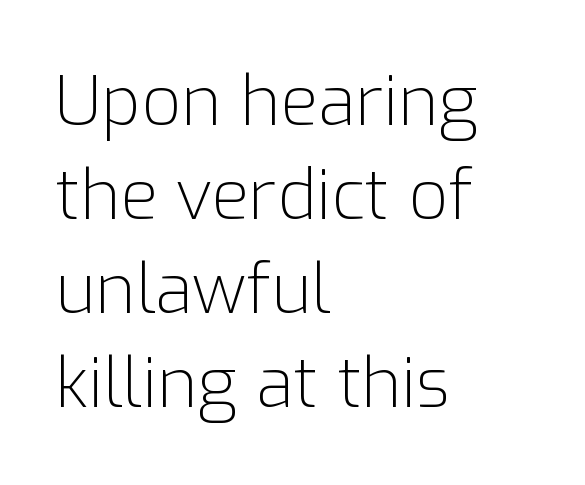
{"serif": "no", "italic": "no", "bold": "no", "weight": "light", "width": "normal", "stroke_contrast": "low", "x_height": "medium", "monospaced": "no", "underline": "no", "align": "left", "line_spacing": "normal", "line_spacing_ratio": 1.36, "letter_spacing": "normal", "letter_spacing_em": 0.0, "glyph_px": 69}
